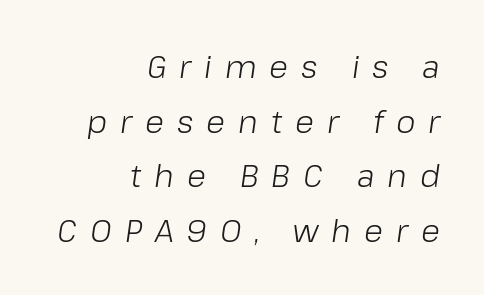
Heft: none added — not bold. This sample uses expanded letter spacing, leaving extra air between glyphs. Descender tails drop into unmarked territory. Notice how the stems are inclined rather than vertical — that's the hallmark of italics. Proportional: the letters do not fall into vertical columns. The passage is arranged like a letterhead date or caption credit — flush right.
